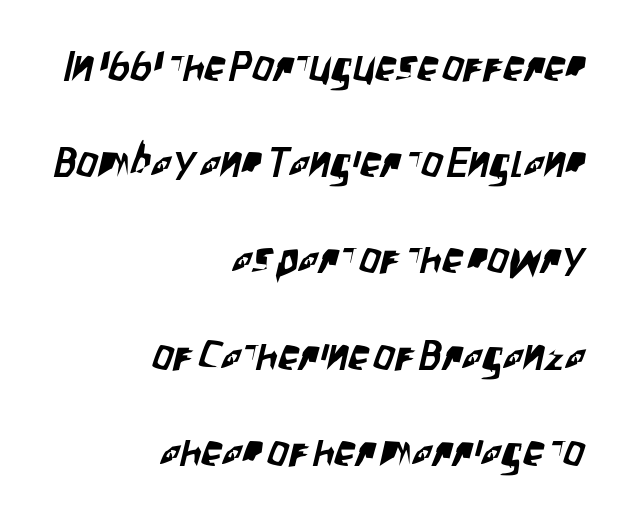
{"serif": "no", "width": "condensed", "stroke_contrast": "low", "x_height": "large", "monospaced": "no", "underline": "no", "align": "right", "line_spacing": "loose", "line_spacing_ratio": 2.29, "letter_spacing": "normal", "letter_spacing_em": 0.0, "glyph_px": 42}
